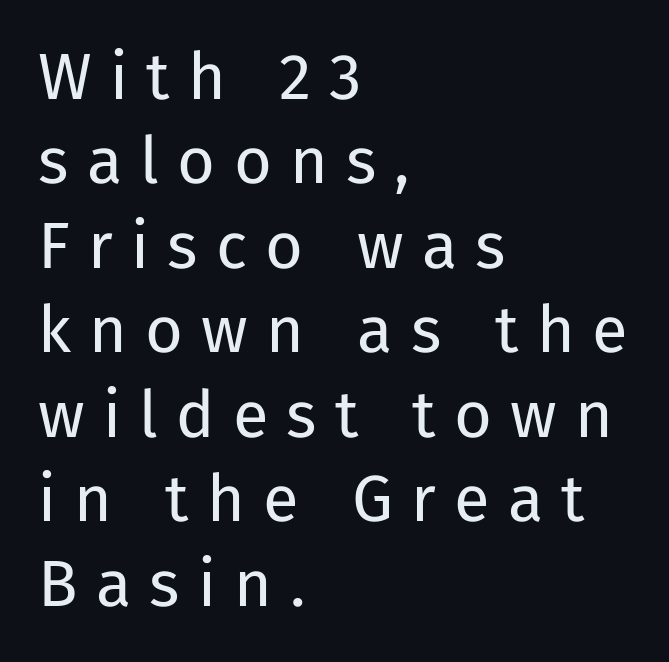
{"serif": "no", "italic": "no", "bold": "no", "weight": "regular", "width": "normal", "stroke_contrast": "low", "x_height": "medium", "monospaced": "no", "underline": "no", "align": "left", "line_spacing": "normal", "line_spacing_ratio": 1.3, "letter_spacing": "wide", "letter_spacing_em": 0.28, "glyph_px": 65}
